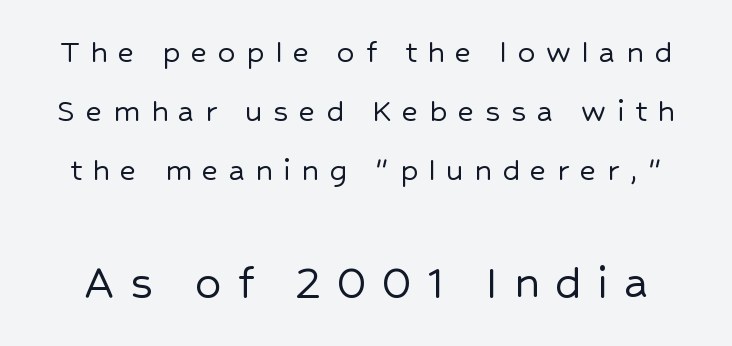
{"serif": "no", "italic": "no", "width": "normal", "stroke_contrast": "low", "x_height": "medium", "monospaced": "no", "underline": "no", "line_spacing": "normal", "line_spacing_ratio": 1.69, "letter_spacing": "wide", "letter_spacing_em": 0.3, "larger_block": "second", "size_ratio": 1.49, "glyph_px": 52}
